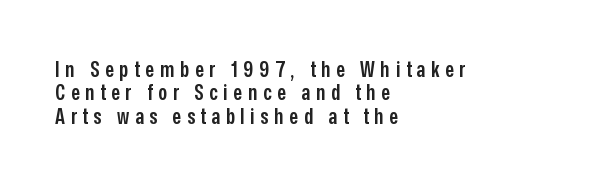
The letterforms stand isolated, each surrounded by extra space. Set as a demibold, roughly 600 on the weight scale. Compared with a centered layout, this one pins lines to the left instead. Does the leading feel generous? Not at all — it's pinched. The typography opts for an upright posture over an oblique one. The space directly below the letters is spotless.
